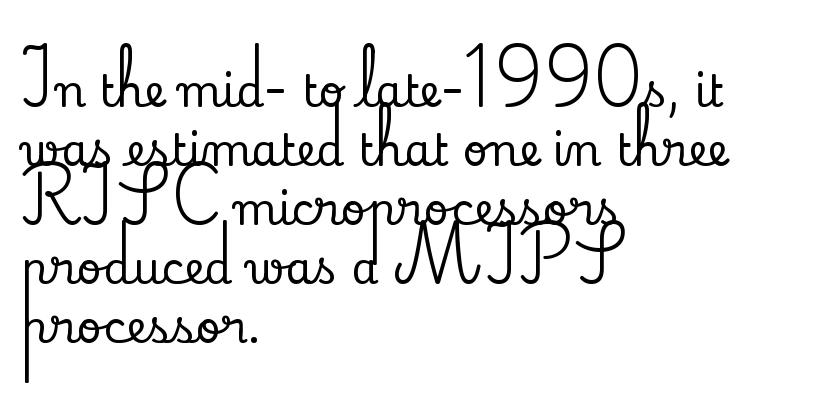
{"serif": "yes", "italic": "no", "width": "normal", "stroke_contrast": "low", "x_height": "small", "monospaced": "no", "underline": "no", "align": "left", "line_spacing": "normal", "line_spacing_ratio": 1.34, "letter_spacing": "normal", "letter_spacing_em": 0.0, "glyph_px": 44}
